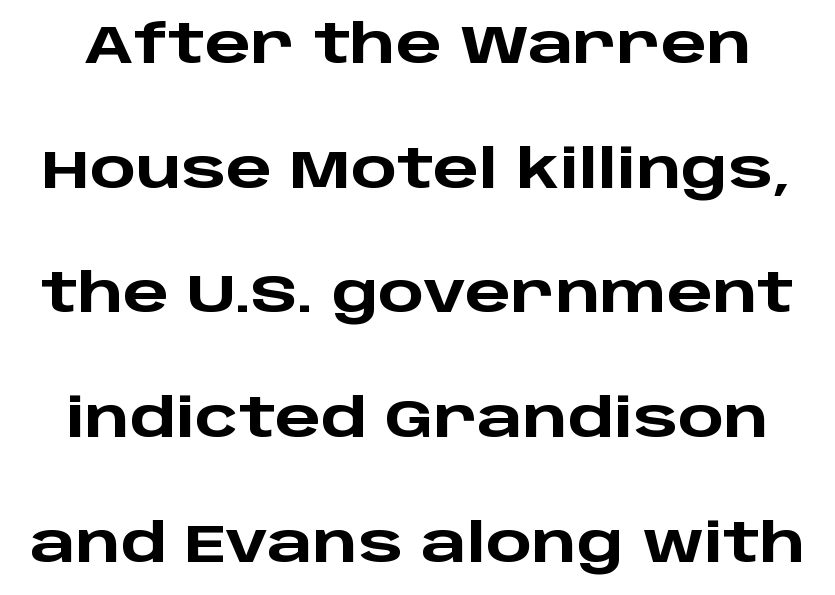
{"serif": "no", "italic": "no", "bold": "yes", "weight": "heavy", "width": "wide", "stroke_contrast": "low", "x_height": "large", "monospaced": "no", "underline": "no", "line_spacing": "loose", "line_spacing_ratio": 2.31, "letter_spacing": "normal", "letter_spacing_em": 0.0, "glyph_px": 54}
